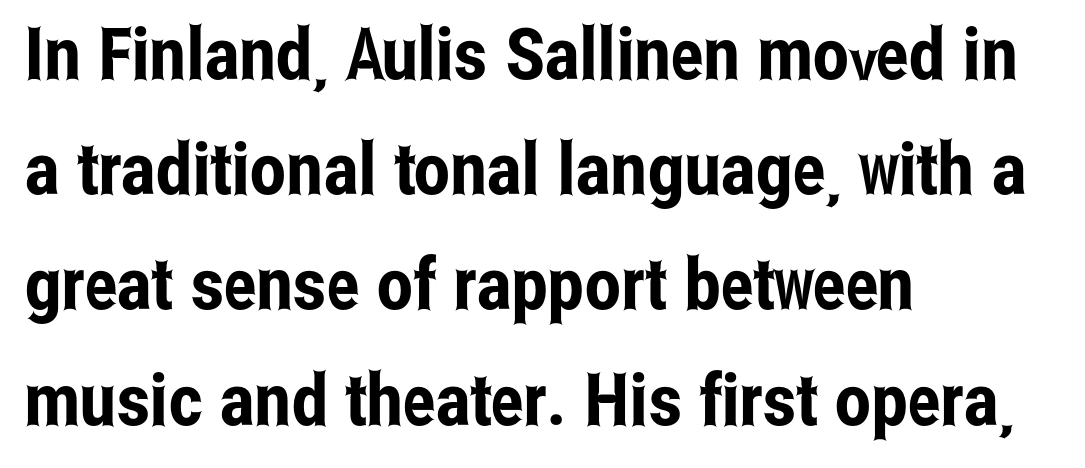
{"serif": "no", "italic": "no", "width": "condensed", "stroke_contrast": "low", "x_height": "medium", "monospaced": "no", "underline": "no", "align": "left", "line_spacing": "normal", "line_spacing_ratio": 1.6, "letter_spacing": "normal", "letter_spacing_em": 0.0, "glyph_px": 72}
